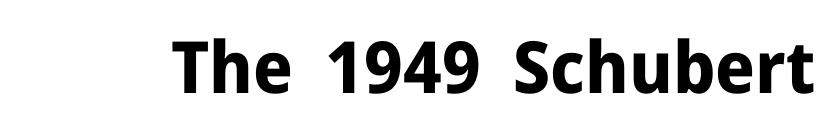
Q: Is the text bold? A: Yes.
Q: Is the text italic (slanted)? A: No, it is upright.
Q: Is the typeface a serif or a sans-serif typeface? A: Sans-serif.
Q: Is the text underlined? A: No.
Q: Is the spacing between letters normal or unusually wide? A: Normal.
Q: Width (condensed, normal, or wide)? A: Normal.
Q: Stroke contrast? A: Low.
Q: x-height? A: Medium.
Q: Monospaced? A: No.
